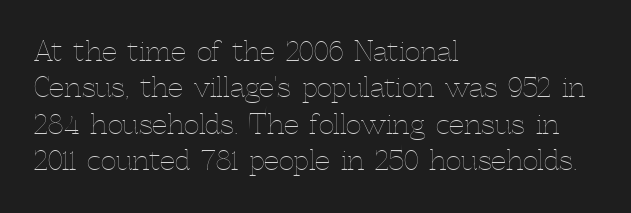
The image shows 27 px text type, upright; set left-aligned, normal line spacing (1.35x), normal letter spacing, not underlined.
